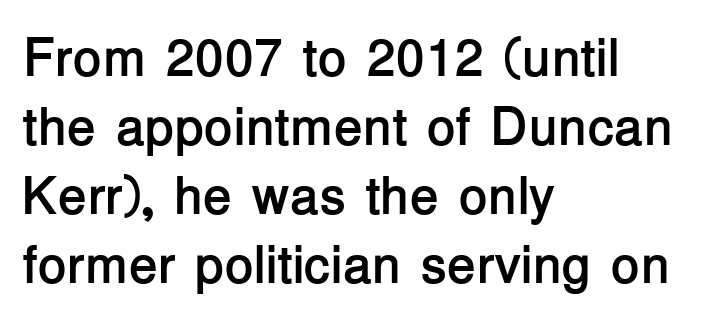
The image shows 53 px semibold sans-serif type, upright; set left-aligned, normal line spacing (1.3x), normal letter spacing, not underlined; low stroke contrast and a medium x-height.
